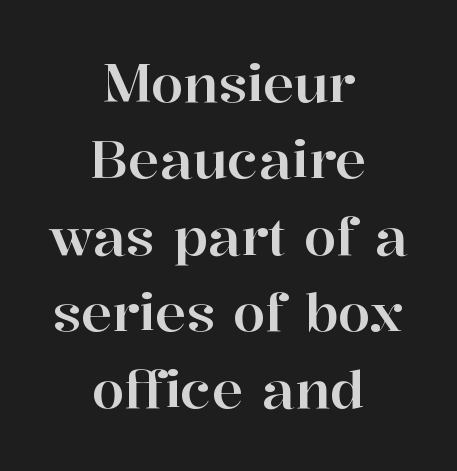
Q: Is the text italic (slanted)? A: No, it is upright.
Q: Is the typeface a serif or a sans-serif typeface? A: Serif.
Q: Is the text underlined? A: No.
Q: How is the paragraph aligned? A: Centered.
Q: Is the spacing between letters normal or unusually wide? A: Normal.
Q: Is the spacing between lines tight, normal or loose? A: Normal.
Q: Width (condensed, normal, or wide)? A: Normal.
Q: Stroke contrast? A: High.
Q: x-height? A: Medium.
Q: Monospaced? A: No.
